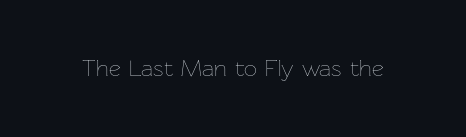
The type is set solid horizontally, with unmodified tracking. Words float on clear page, feet unadorned. A quiet, ordinary-to-light weight characterises the typeface. The type sits square on the baseline with zero lean.
